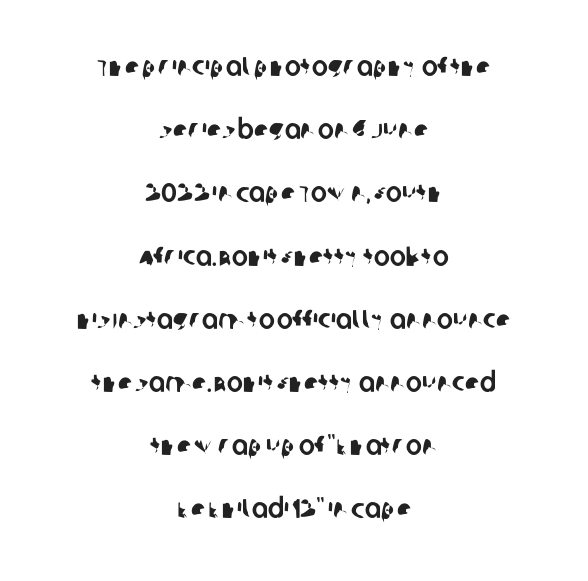
{"underline": "no", "align": "center", "line_spacing": "loose", "line_spacing_ratio": 2.34, "letter_spacing": "normal", "letter_spacing_em": 0.0, "glyph_px": 27}
